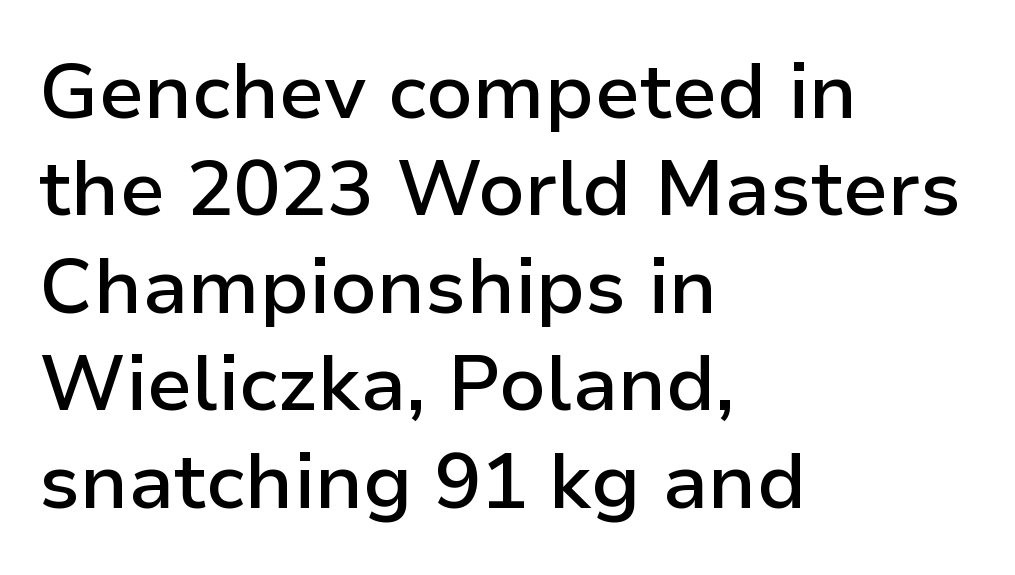
The image shows 78 px semibold sans-serif type, upright; set left-aligned, normal line spacing (1.25x), normal letter spacing, not underlined; low stroke contrast and a medium x-height.
